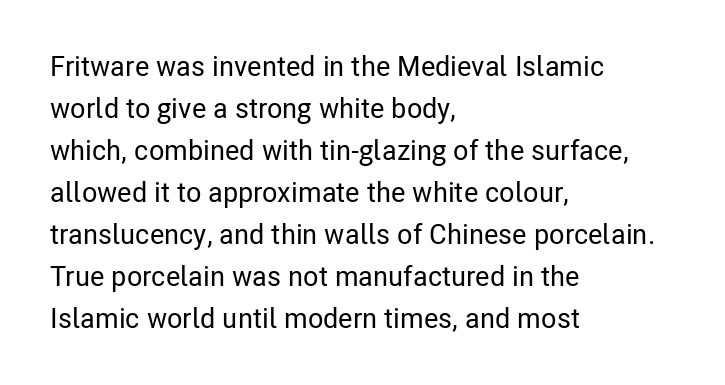
Q: Is the text italic (slanted)? A: No, it is upright.
Q: Is the typeface a serif or a sans-serif typeface? A: Sans-serif.
Q: Is the text underlined? A: No.
Q: How is the paragraph aligned? A: Left-aligned.
Q: Is the spacing between letters normal or unusually wide? A: Normal.
Q: Is the spacing between lines tight, normal or loose? A: Normal.
Q: Width (condensed, normal, or wide)? A: Condensed.
Q: Stroke contrast? A: Low.
Q: x-height? A: Medium.
Q: Monospaced? A: No.
